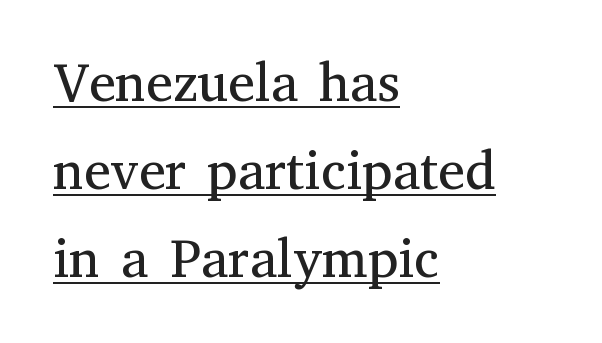
The image shows 54 px regular-weight serif type, upright; set left-aligned, normal line spacing (1.63x), normal letter spacing, underlined; medium stroke contrast and a medium x-height.
